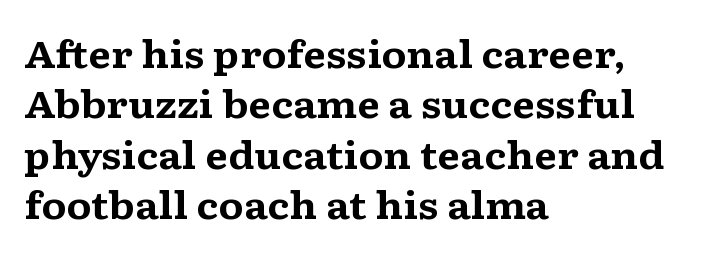
The image shows 37 px bold, wide serif type, upright; set left-aligned, normal line spacing (1.36x), normal letter spacing, not underlined; medium stroke contrast and a medium x-height.
